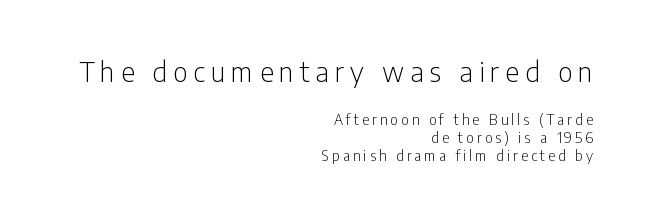
The image shows 27 px text type, upright; set right-aligned, normal line spacing (1.28x), unusually wide letter spacing (+0.22 em), not underlined; the first (top) block is 1.93x larger.
